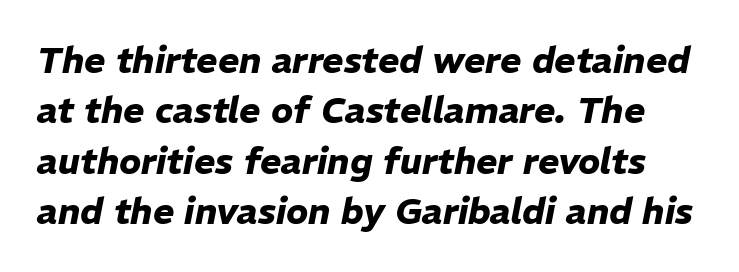
Q: Is the text bold? A: Yes.
Q: Is the text italic (slanted)? A: Yes, it leans right by about 11 degrees.
Q: Is the text underlined? A: No.
Q: Is the spacing between letters normal or unusually wide? A: Normal.
Q: Is the spacing between lines tight, normal or loose? A: Normal.
Q: Width (condensed, normal, or wide)? A: Normal.
Q: Stroke contrast? A: Low.
Q: x-height? A: Medium.
Q: Monospaced? A: No.
